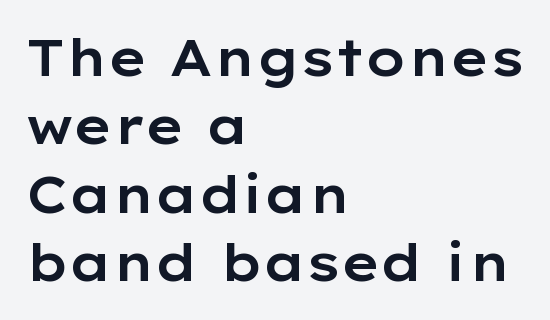
Q: Is the text italic (slanted)? A: No, it is upright.
Q: Is the typeface a serif or a sans-serif typeface? A: Sans-serif.
Q: Is the text underlined? A: No.
Q: How is the paragraph aligned? A: Left-aligned.
Q: Is the spacing between letters normal or unusually wide? A: Normal.
Q: Is the spacing between lines tight, normal or loose? A: Normal.
Q: Width (condensed, normal, or wide)? A: Wide.
Q: Stroke contrast? A: Low.
Q: x-height? A: Medium.
Q: Monospaced? A: No.
